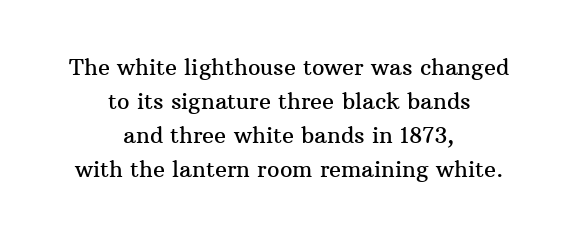
{"italic": "no", "underline": "no", "align": "center", "line_spacing": "normal", "line_spacing_ratio": 1.55, "letter_spacing": "normal", "letter_spacing_em": 0.0, "glyph_px": 22}
